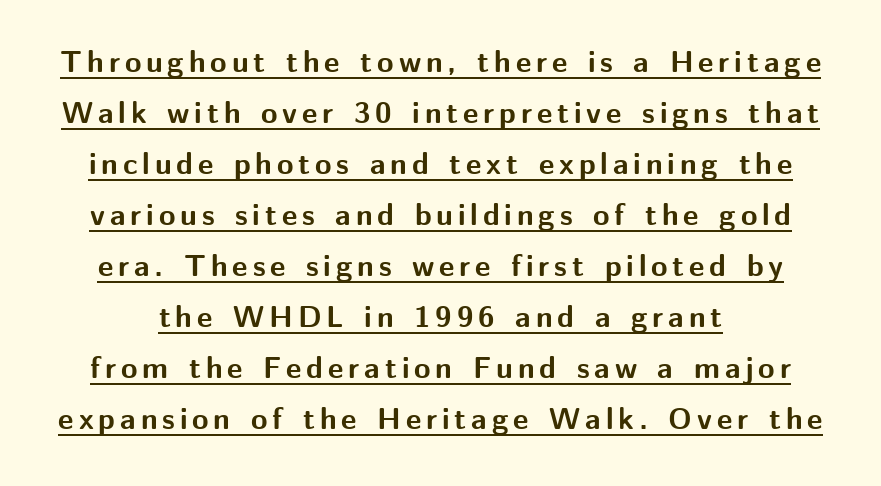
What kind of face is this? One without serifs — a sans. Designer's note — italics off, roman on. Quick note: interline space is typical. Each letter keeps its own natural width here, so spacing adapts to shape. The typesetter has applied underlining to the passage shown.
